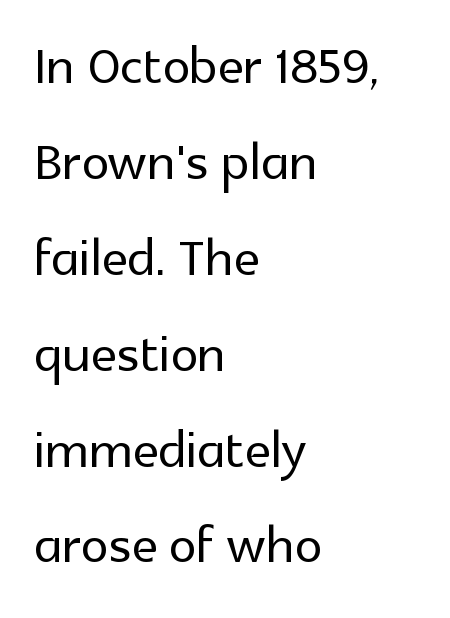
{"serif": "no", "italic": "no", "width": "normal", "x_height": "medium", "monospaced": "no", "underline": "no", "align": "left", "line_spacing": "normal", "line_spacing_ratio": 1.37, "letter_spacing": "normal", "letter_spacing_em": 0.0, "glyph_px": 70}
